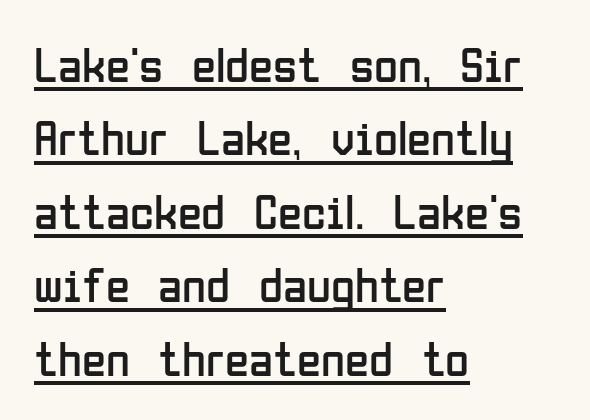
A typesetter would call this proportional, since set widths differ per character. A typesetter would call this zero additional tracking. You can tell from the bare stems that sans-serif type was used. Upright lettering throughout. Like a heading marked for emphasis, these lines bear an underscore.
